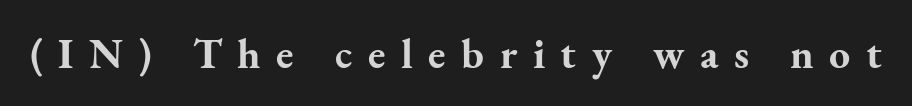
The characters display serif detailing at their extremities. Each letter keeps its own natural width here, so spacing adapts to shape. A roman cut, with each character standing at attention. Students, note that the glyphs here are deliberately spaced far apart.
